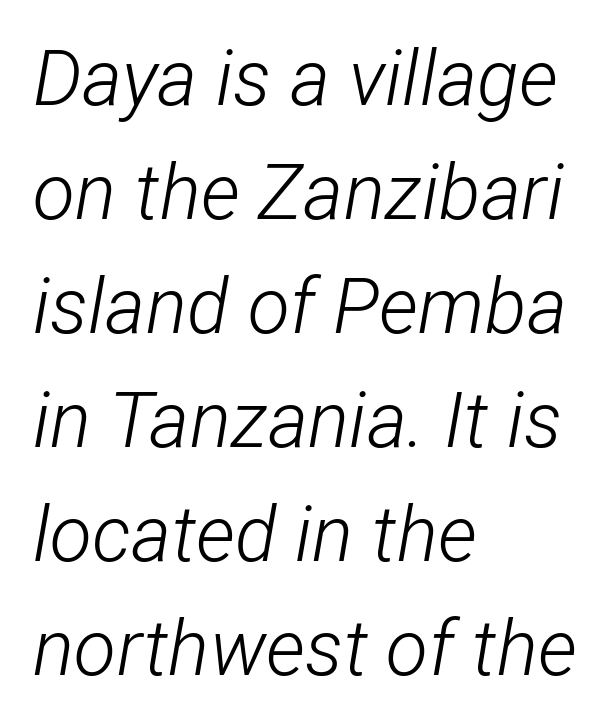
The image shows 77 px light, condensed type, italic (leaning right); set left-aligned, normal line spacing (1.48x), normal letter spacing, not underlined; low stroke contrast and a medium x-height.
